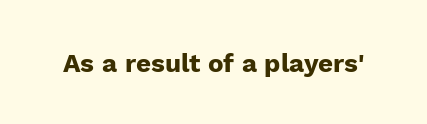
Only glyphs here, with clear space below each row. Rendered with straight, roman letterforms. The glyphs have the mass of a bold cut. Observe the ordinary spacing: letters are neighbours, not strangers.
